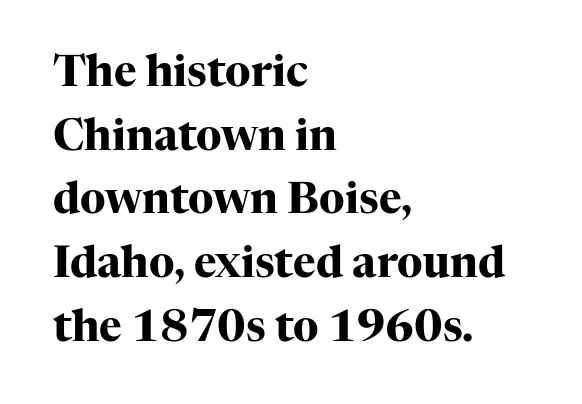
The image shows 43 px heavy serif type, upright; set left-aligned, normal line spacing (1.48x), normal letter spacing, not underlined; high stroke contrast and a medium x-height.
